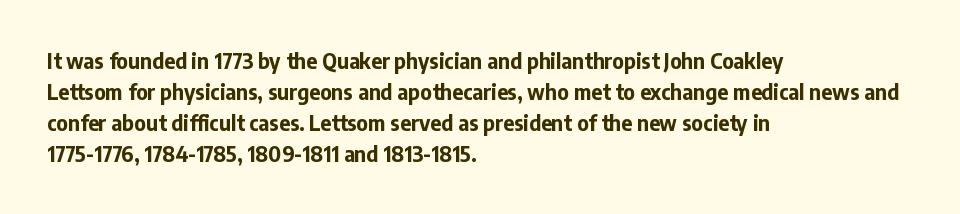
Posture: vertical. A classic flush-left, rag-right setting is used for this passage. Horizontal bands of white between lines are of average thickness. Each word holds together tightly as a unit, with standard inter-letter gaps. The font is running at its bold setting.
